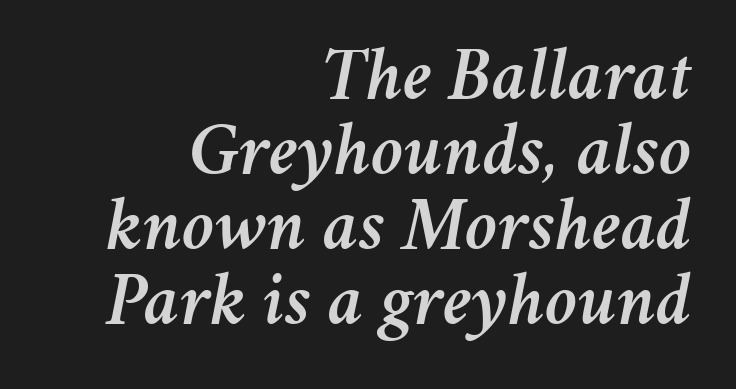
The image shows 75 px text type, italic (leaning right); set right-aligned, tight line spacing (1.0x), normal letter spacing, not underlined; medium stroke contrast and a medium x-height.
